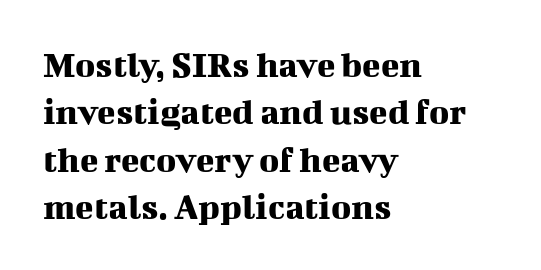
Observe the ordinary spacing: letters are neighbours, not strangers. Is this a fixed-width face? No — the glyphs have proportional, varying widths. Every character sits straight up, as roman type does. Horizontally, the lines are justified to the leading edge only. The specimen omits any rule beneath the text block's lines.
